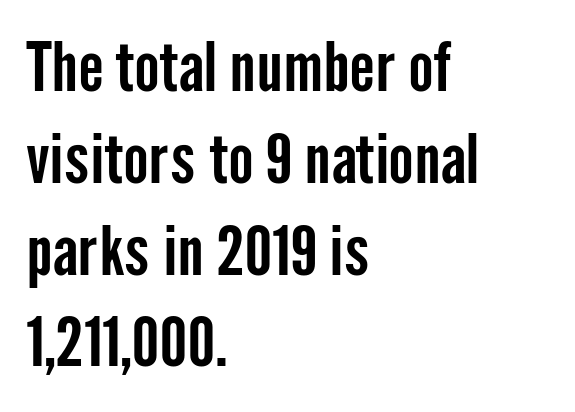
How would I describe the line gaps? Plain and ordinary. The face used here is rendered with its standard letterfit. Compared with a centered layout, this one pins lines to the left instead. Unmarked baselines from the first word to the last.
